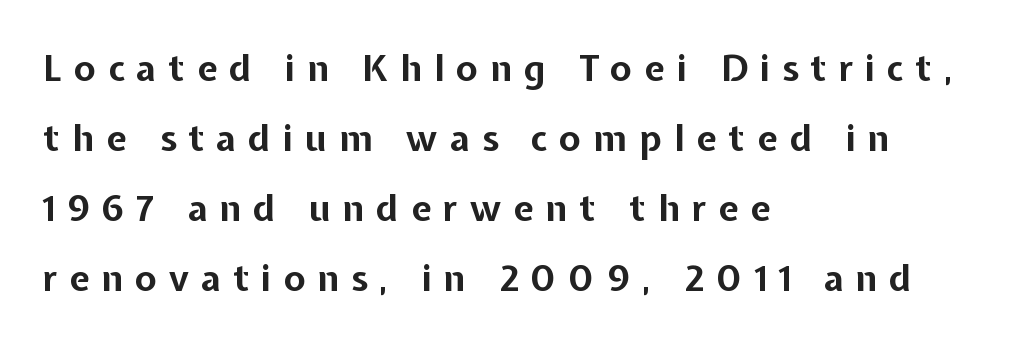
{"serif": "no", "italic": "no", "bold": "yes", "weight": "bold", "width": "normal", "stroke_contrast": "low", "x_height": "medium", "monospaced": "no", "underline": "no", "align": "left", "line_spacing": "loose", "line_spacing_ratio": 1.94, "letter_spacing": "wide", "letter_spacing_em": 0.34, "glyph_px": 36}
